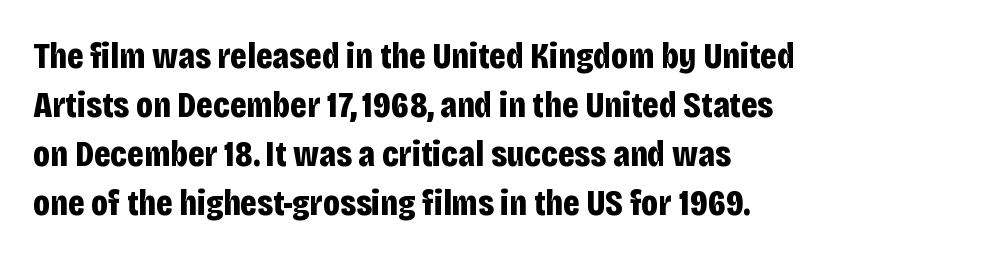
{"serif": "no", "italic": "no", "bold": "yes", "weight": "bold", "width": "condensed", "stroke_contrast": "low", "x_height": "large", "monospaced": "no", "underline": "no", "align": "left", "line_spacing": "normal", "line_spacing_ratio": 1.32, "letter_spacing": "normal", "letter_spacing_em": 0.0, "glyph_px": 37}
